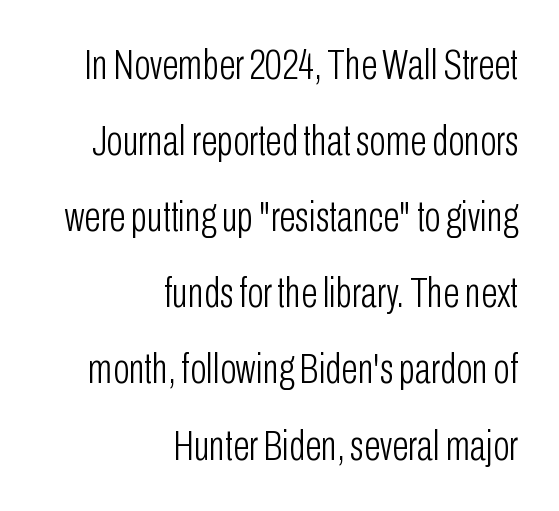
{"serif": "no", "italic": "no", "bold": "no", "weight": "light", "width": "condensed", "stroke_contrast": "low", "x_height": "medium", "monospaced": "no", "underline": "no", "align": "right", "line_spacing_ratio": 1.77, "letter_spacing": "normal", "letter_spacing_em": 0.0, "glyph_px": 43}
